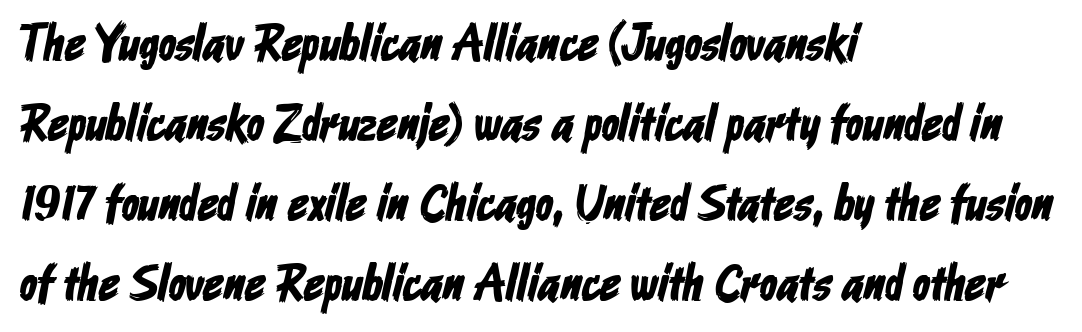
{"serif": "no", "width": "condensed", "stroke_contrast": "low", "x_height": "medium", "monospaced": "no", "underline": "no", "align": "left", "line_spacing": "normal", "line_spacing_ratio": 1.57, "letter_spacing": "normal", "letter_spacing_em": 0.0, "glyph_px": 51}
